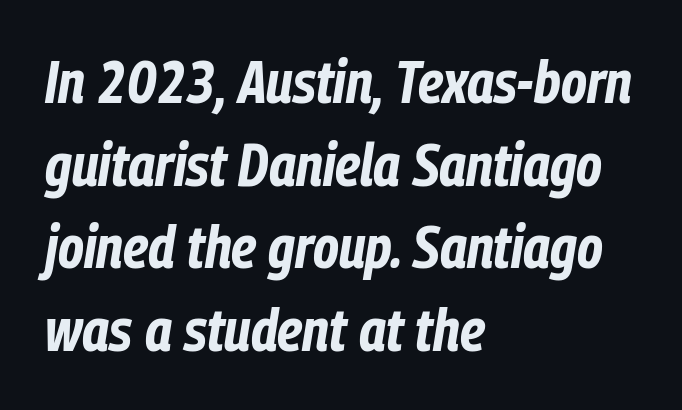
{"italic": "yes", "lean": "right", "slant_degrees": 9, "bold": "yes", "weight": "bold", "width": "condensed", "stroke_contrast": "low", "x_height": "medium", "monospaced": "no", "underline": "no", "align": "left", "line_spacing": "normal", "line_spacing_ratio": 1.4, "letter_spacing": "normal", "letter_spacing_em": 0.0, "glyph_px": 59}
